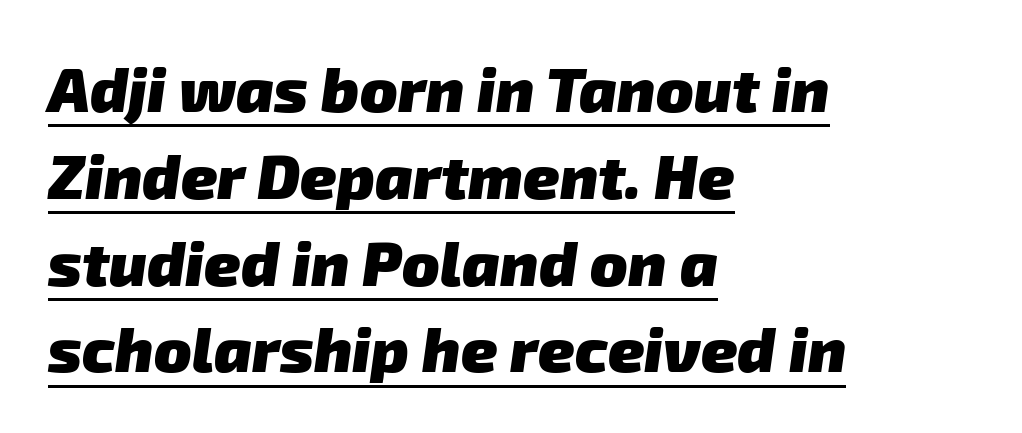
Nothing unusual about the tracking: characters are spaced as the font intends. The space between consecutive lines is moderate. The face used here is a sans, in the tradition of grotesques and geometrics. The passage shown is underscored from start to finish.
